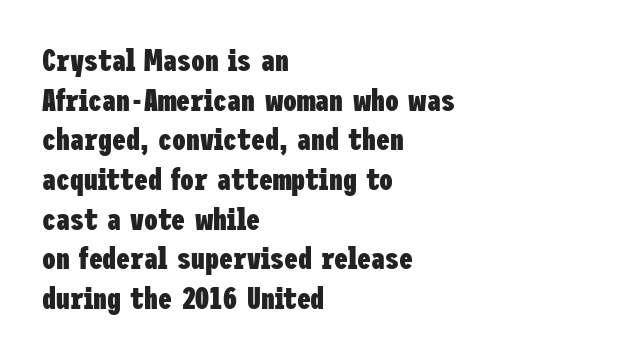
{"serif": "no", "italic": "no", "bold": "yes", "weight": "heavy", "width": "condensed", "stroke_contrast": "low", "x_height": "medium", "underline": "no", "align": "left", "line_spacing": "normal", "line_spacing_ratio": 1.28, "letter_spacing": "normal", "letter_spacing_em": 0.0, "glyph_px": 31}
